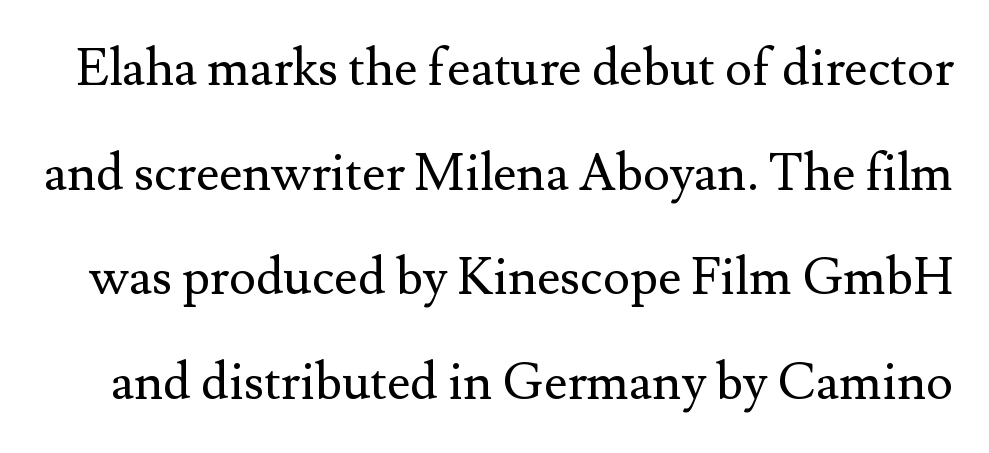
{"serif": "yes", "italic": "no", "bold": "no", "weight": "regular", "width": "normal", "stroke_contrast": "medium", "x_height": "small", "monospaced": "no", "underline": "no", "line_spacing": "loose", "line_spacing_ratio": 2.05, "letter_spacing": "normal", "letter_spacing_em": 0.0, "glyph_px": 51}
